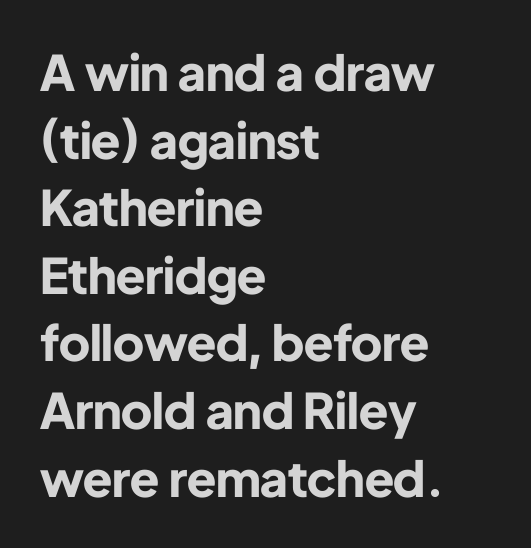
The image shows 49 px bold sans-serif type, upright; set left-aligned, normal line spacing (1.38x), normal letter spacing, not underlined; low stroke contrast and a medium x-height.
